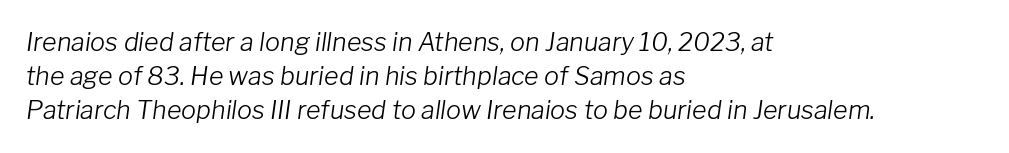
The image shows 25 px text type, italic (leaning right); set left-aligned, normal line spacing (1.37x), normal letter spacing, not underlined.
